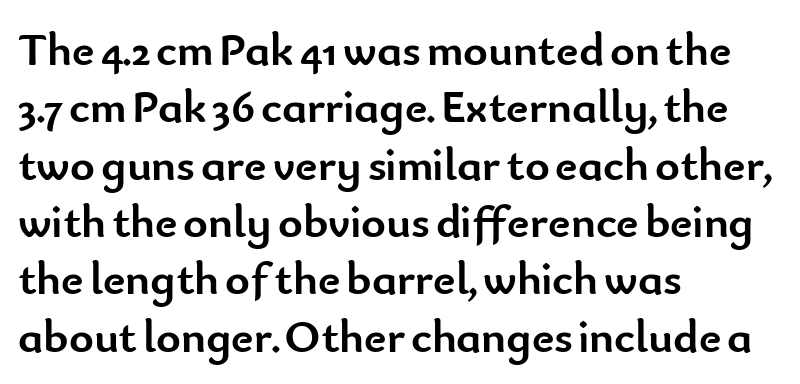
Q: Is the text bold? A: Yes.
Q: Is the text italic (slanted)? A: No, it is upright.
Q: Is the typeface a serif or a sans-serif typeface? A: Sans-serif.
Q: Is the text underlined? A: No.
Q: How is the paragraph aligned? A: Left-aligned.
Q: Is the spacing between letters normal or unusually wide? A: Normal.
Q: Width (condensed, normal, or wide)? A: Normal.
Q: Stroke contrast? A: Low.
Q: x-height? A: Small.
Q: Monospaced? A: No.
